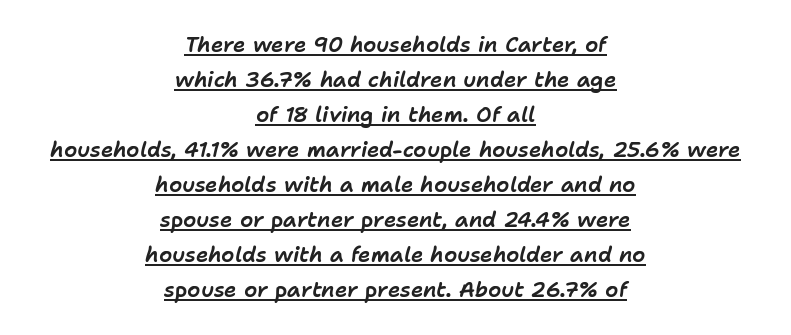
Q: Is the text italic (slanted)? A: Yes, it leans right by about 11 degrees.
Q: Is the text underlined? A: Yes.
Q: How is the paragraph aligned? A: Centered.
Q: Is the spacing between letters normal or unusually wide? A: Normal.
Q: Is the spacing between lines tight, normal or loose? A: Normal.
